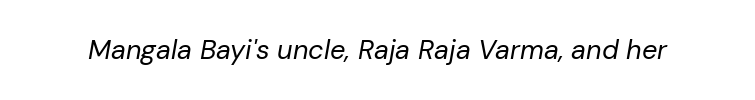
Compared with a typical body face, this is equally light or lighter still. The words here are not underlined. Each word holds together tightly as a unit, with standard inter-letter gaps. The rendering applies a slant to the glyphs.
